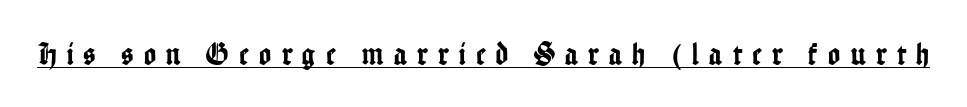
Is this a fixed-width face? No — the glyphs have proportional, varying widths. Every word sits above its own underline. A typesetter would label this face a sans. A roman cut, with each character standing at attention. The line texture is sparse and dotted thanks to wide tracking.
